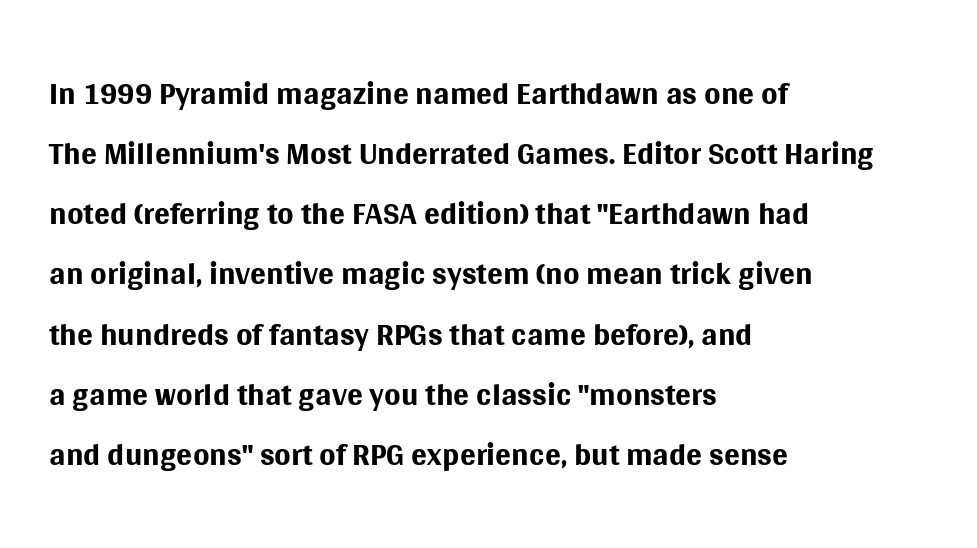
{"serif": "no", "italic": "no", "bold": "no", "weight": "regular", "width": "normal", "stroke_contrast": "medium", "x_height": "large", "monospaced": "no", "underline": "no", "align": "left", "line_spacing": "normal", "line_spacing_ratio": 1.28, "letter_spacing": "normal", "letter_spacing_em": 0.0, "glyph_px": 47}
